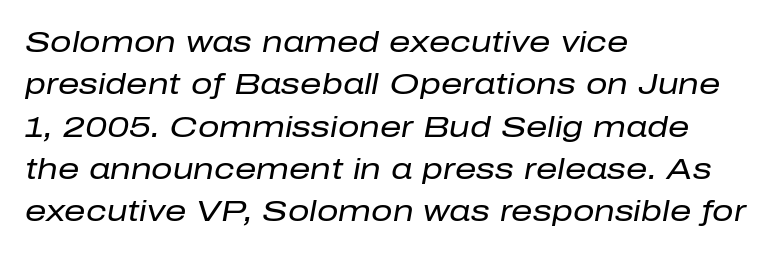
The image shows 30 px regular-weight type, italic (leaning right); set left-aligned, normal line spacing (1.41x), normal letter spacing, not underlined; low stroke contrast and a medium x-height.
